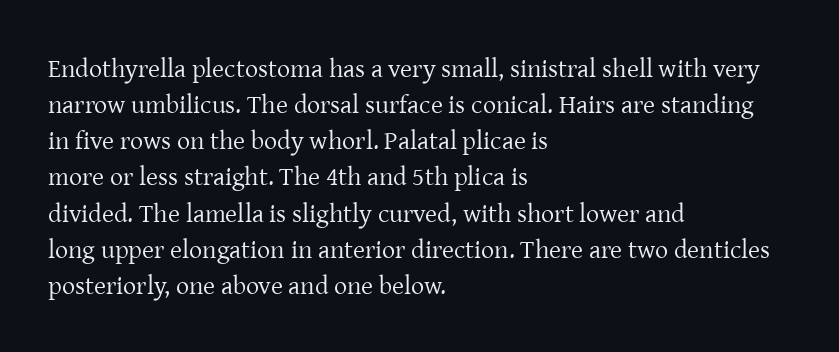
The image shows 26 px text type, upright; set left-aligned, normal line spacing (1.39x), normal letter spacing, not underlined.
